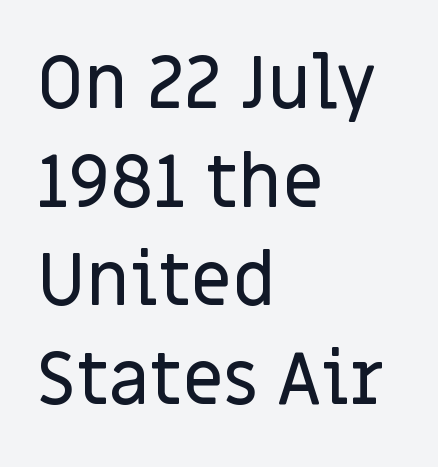
Q: Is the text italic (slanted)? A: No, it is upright.
Q: Is the typeface a serif or a sans-serif typeface? A: Sans-serif.
Q: Is the text underlined? A: No.
Q: How is the paragraph aligned? A: Left-aligned.
Q: Is the spacing between letters normal or unusually wide? A: Normal.
Q: Is the spacing between lines tight, normal or loose? A: Normal.
Q: Width (condensed, normal, or wide)? A: Normal.
Q: Stroke contrast? A: Low.
Q: x-height? A: Large.
Q: Monospaced? A: No.
